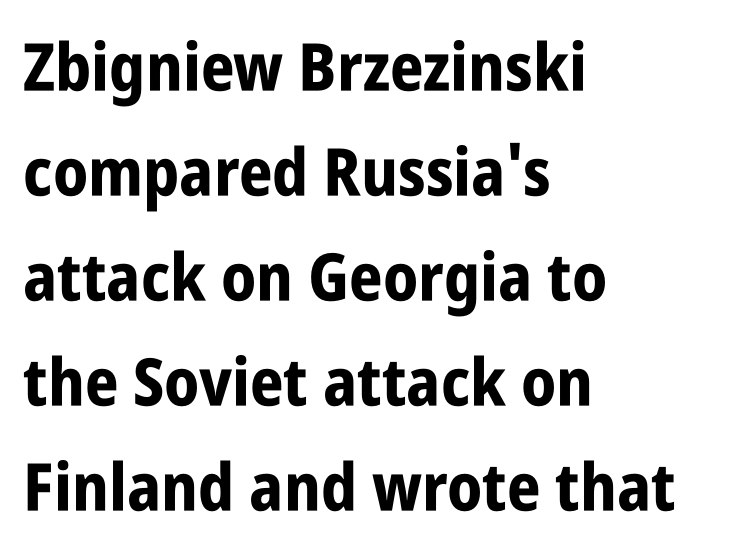
{"serif": "no", "italic": "no", "bold": "yes", "weight": "bold", "width": "condensed", "stroke_contrast": "low", "x_height": "large", "monospaced": "no", "underline": "no", "align": "left", "line_spacing": "normal", "line_spacing_ratio": 1.59, "letter_spacing": "normal", "letter_spacing_em": 0.0, "glyph_px": 66}
